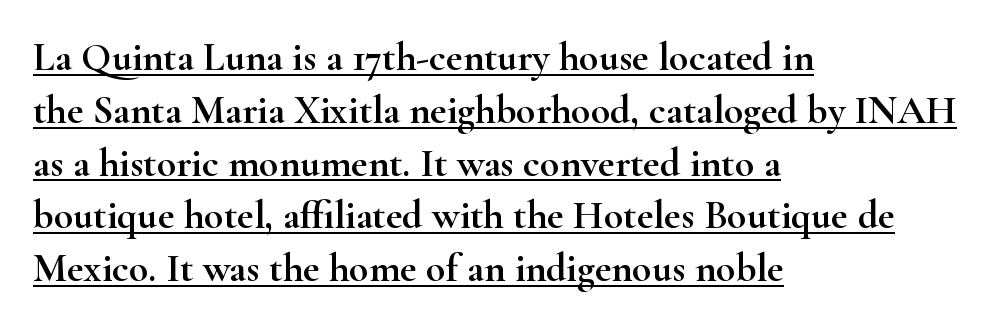
The image shows 40 px wide serif type, upright; set left-aligned, normal line spacing (1.32x), normal letter spacing, underlined; high stroke contrast and a small x-height.
